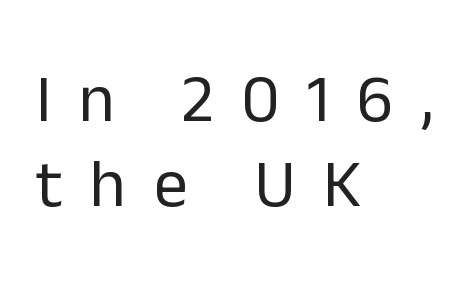
Q: Is the text bold? A: No.
Q: Is the text italic (slanted)? A: No, it is upright.
Q: Is the typeface a serif or a sans-serif typeface? A: Sans-serif.
Q: Is the text underlined? A: No.
Q: How is the paragraph aligned? A: Left-aligned.
Q: Is the spacing between letters normal or unusually wide? A: Unusually wide.
Q: Is the spacing between lines tight, normal or loose? A: Normal.
Q: Width (condensed, normal, or wide)? A: Normal.
Q: Stroke contrast? A: Low.
Q: x-height? A: Medium.
Q: Monospaced? A: No.
